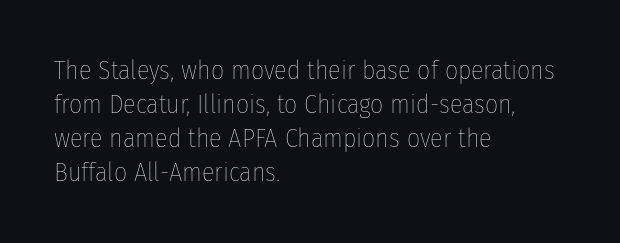
Descenders are the only things crossing below the line. All the whitespace from short lines collects on the right. Characters remain perfectly vertical along every line. The letters sit at their default tracking, neither squeezed nor spread.
